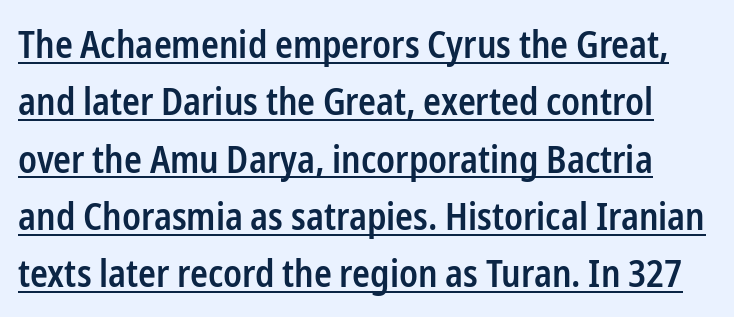
The image shows 37 px semibold, condensed sans-serif type, upright; set normal line spacing (1.55x), normal letter spacing, underlined; low stroke contrast and a medium x-height.
